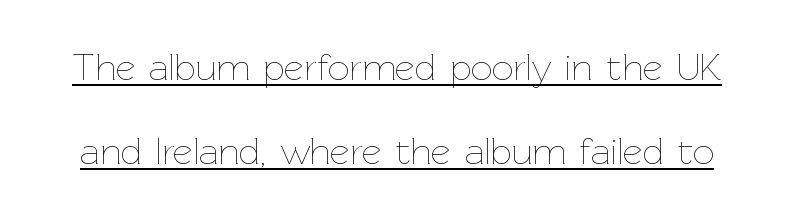
{"italic": "no", "bold": "no", "weight": "thin", "width": "normal", "stroke_contrast": "low", "x_height": "medium", "monospaced": "no", "underline": "yes", "line_spacing": "loose", "line_spacing_ratio": 2.22, "letter_spacing": "normal", "letter_spacing_em": 0.0, "glyph_px": 38}
